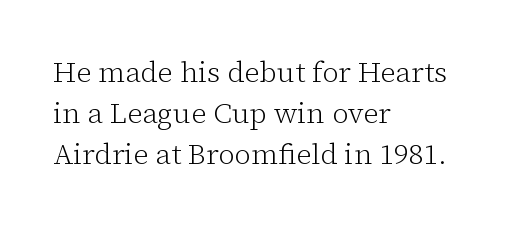
{"serif": "yes", "italic": "no", "bold": "no", "weight": "light", "width": "normal", "stroke_contrast": "low", "x_height": "medium", "monospaced": "no", "underline": "no", "align": "left", "line_spacing": "normal", "line_spacing_ratio": 1.41, "letter_spacing": "normal", "letter_spacing_em": 0.0, "glyph_px": 29}
